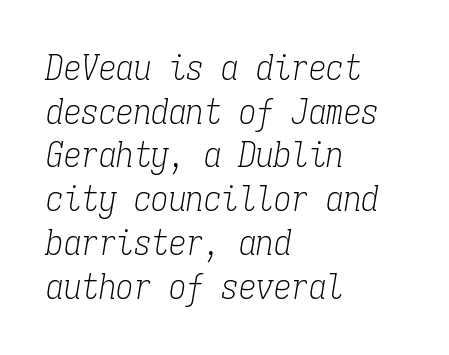
This sample keeps an unexceptional amount of space between lines. A typesetter would call this monospace, since all characters share one set width. Yep, those are serifs on the letters. The setting favours the left margin, as ordinary paragraphs usually do. The baseline area is clear.
